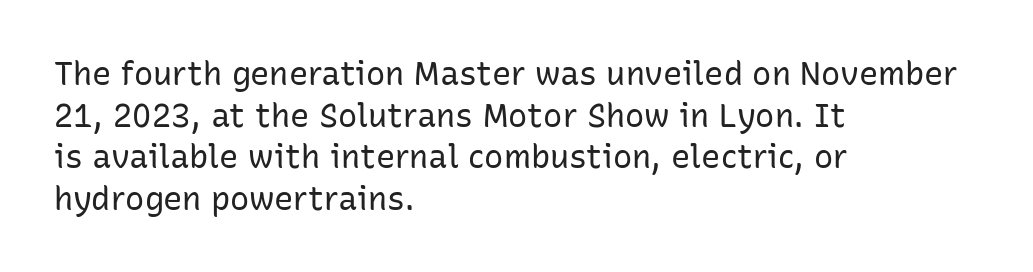
Look at the bottom of the vertical strokes: they stop flat, with no serifs. Proportional: the letters do not fall into vertical columns. Bare-footed words on every line. The lines in this sample share a left origin and differ only in where they stop. Weight: regular or lighter. This is roman type, the default non-slanted kind.
